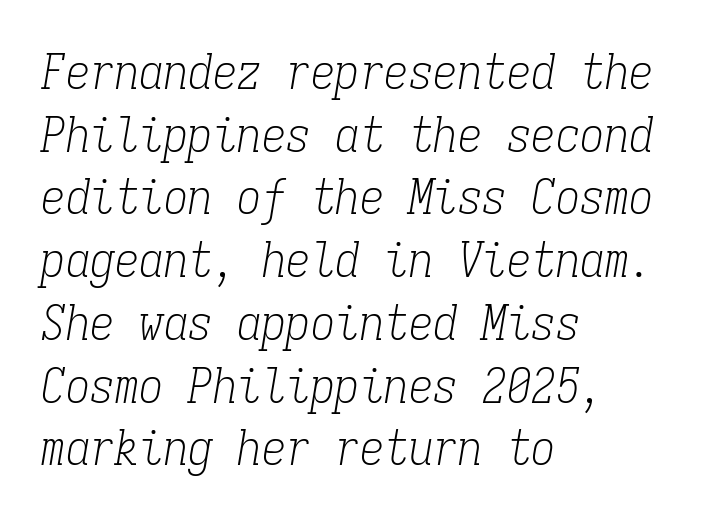
The passage shown leans; its letterforms are oblique. Horizontal alignment here is leftward, the default for most running prose. Stems here are at most as thick as an everyday book face. This sample has the even, mechanical cadence of fixed-width lettering. Tracking value appears to be zero — textbook default spacing.
